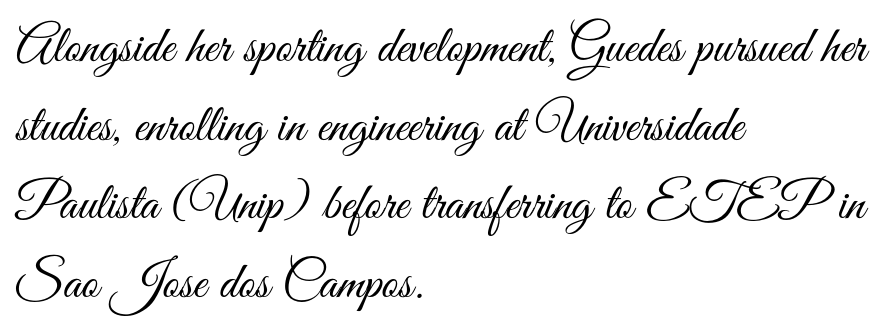
The image shows 52 px light, condensed sans-serif type; set left-aligned, normal line spacing (1.51x), normal letter spacing, not underlined; medium stroke contrast and a small x-height.
